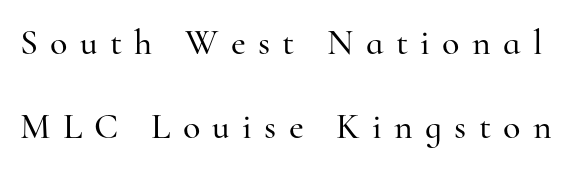
{"serif": "yes", "italic": "no", "width": "normal", "stroke_contrast": "high", "x_height": "small", "monospaced": "no", "underline": "no", "line_spacing": "loose", "line_spacing_ratio": 2.33, "letter_spacing": "wide", "letter_spacing_em": 0.34, "glyph_px": 36}
